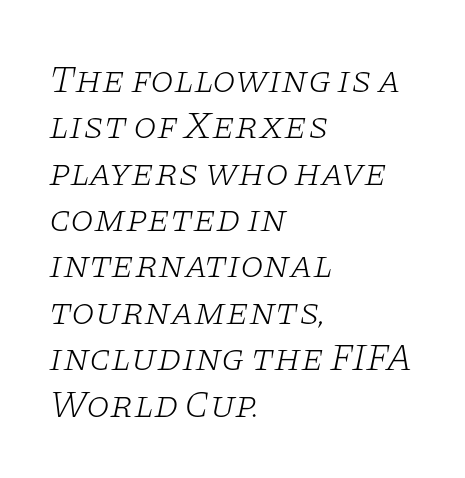
Q: Is the text bold? A: No.
Q: Is the text italic (slanted)? A: Yes, it leans right by about 11 degrees.
Q: Is the typeface a serif or a sans-serif typeface? A: Serif.
Q: Is the text underlined? A: No.
Q: How is the paragraph aligned? A: Left-aligned.
Q: Is the spacing between letters normal or unusually wide? A: Normal.
Q: Width (condensed, normal, or wide)? A: Wide.
Q: Stroke contrast? A: Low.
Q: x-height? A: Large.
Q: Monospaced? A: No.
